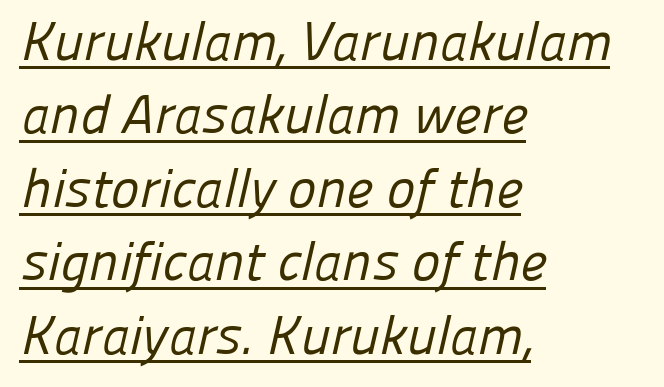
The image shows 54 px regular-weight sans-serif type; set left-aligned, normal line spacing (1.36x), normal letter spacing, underlined; low stroke contrast and a medium x-height.
